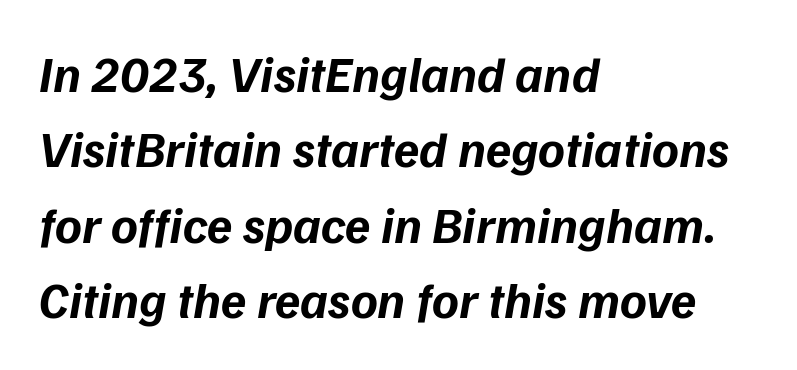
Q: Is the text bold? A: Yes.
Q: Is the text italic (slanted)? A: Yes, it leans right by about 9 degrees.
Q: Is the text underlined? A: No.
Q: How is the paragraph aligned? A: Left-aligned.
Q: Is the spacing between letters normal or unusually wide? A: Normal.
Q: Is the spacing between lines tight, normal or loose? A: Normal.
Q: Width (condensed, normal, or wide)? A: Normal.
Q: Stroke contrast? A: Low.
Q: x-height? A: Medium.
Q: Monospaced? A: No.
